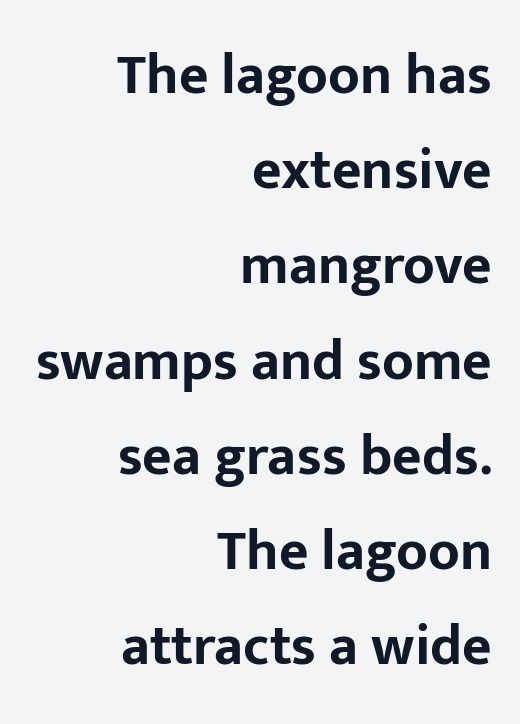
{"serif": "no", "italic": "no", "bold": "yes", "weight": "bold", "width": "normal", "stroke_contrast": "low", "x_height": "medium", "monospaced": "no", "underline": "no", "align": "right", "line_spacing": "normal", "line_spacing_ratio": 1.67, "letter_spacing": "normal", "letter_spacing_em": 0.0, "glyph_px": 57}
